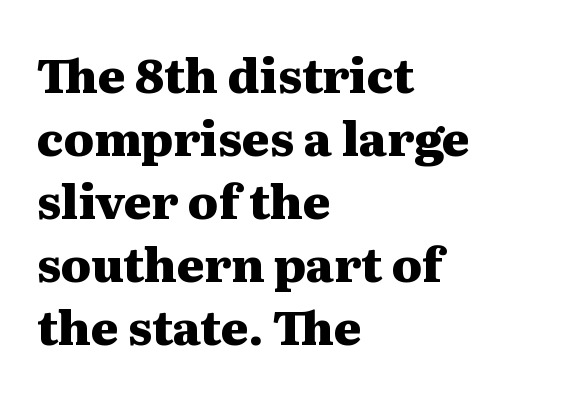
Q: Is the text bold? A: Yes.
Q: Is the text italic (slanted)? A: No, it is upright.
Q: Is the typeface a serif or a sans-serif typeface? A: Serif.
Q: Is the text underlined? A: No.
Q: How is the paragraph aligned? A: Left-aligned.
Q: Is the spacing between letters normal or unusually wide? A: Normal.
Q: Is the spacing between lines tight, normal or loose? A: Normal.
Q: Width (condensed, normal, or wide)? A: Wide.
Q: Stroke contrast? A: Medium.
Q: x-height? A: Medium.
Q: Monospaced? A: No.
